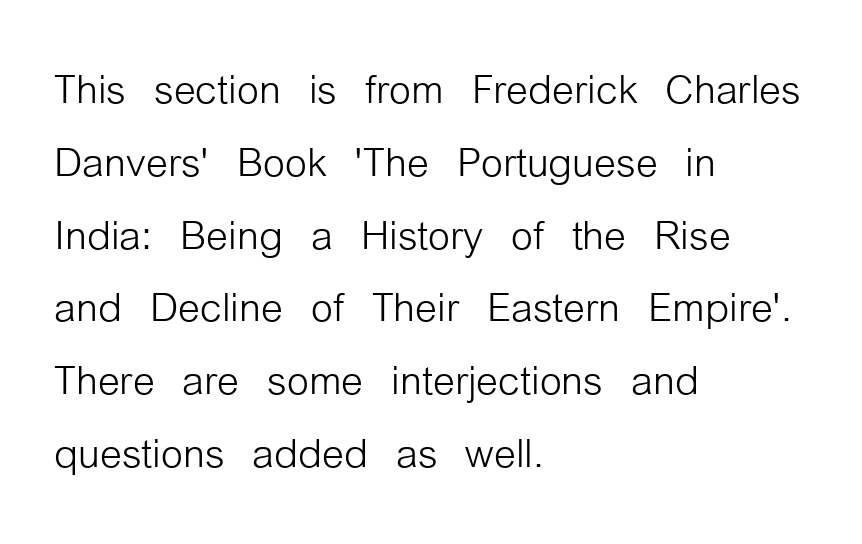
The image shows 56 px light, condensed sans-serif type, upright; set left-aligned, normal line spacing (1.3x), normal letter spacing, not underlined; low stroke contrast and a medium x-height.
